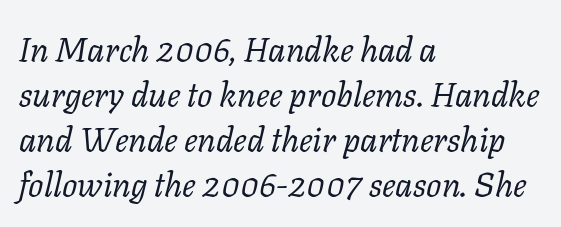
The image shows 34 px regular-weight serif type, italic (leaning right); set left-aligned, normal line spacing (1.32x), normal letter spacing, not underlined; low stroke contrast and a medium x-height.
